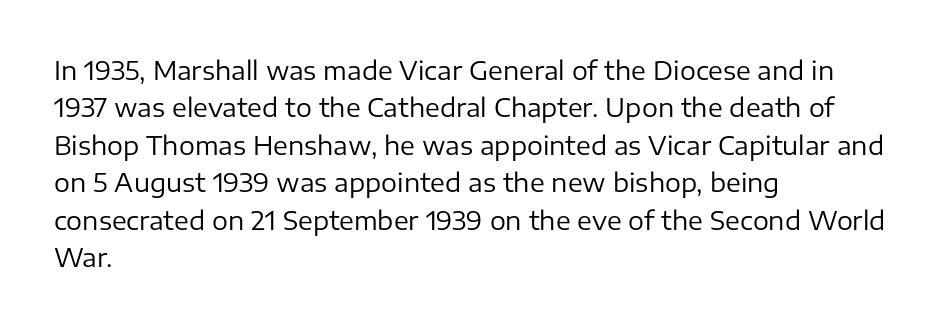
The image shows 25 px text type, upright; set left-aligned, normal line spacing (1.5x), normal letter spacing, not underlined.
